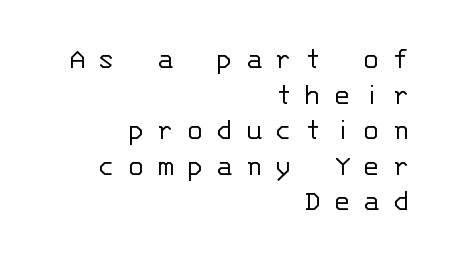
The image shows 32 px light sans-serif type, upright, monospaced; set right-aligned, tight line spacing (1.11x), unusually wide letter spacing (+0.38 em), not underlined; low stroke contrast and a large x-height.
